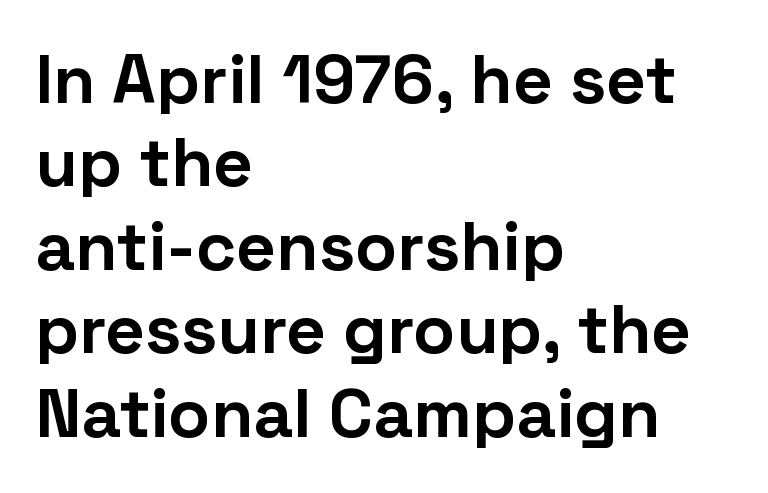
Q: Is the text bold? A: Yes.
Q: Is the text italic (slanted)? A: No, it is upright.
Q: Is the typeface a serif or a sans-serif typeface? A: Sans-serif.
Q: Is the text underlined? A: No.
Q: How is the paragraph aligned? A: Left-aligned.
Q: Is the spacing between letters normal or unusually wide? A: Normal.
Q: Width (condensed, normal, or wide)? A: Normal.
Q: Stroke contrast? A: Low.
Q: x-height? A: Medium.
Q: Monospaced? A: No.
